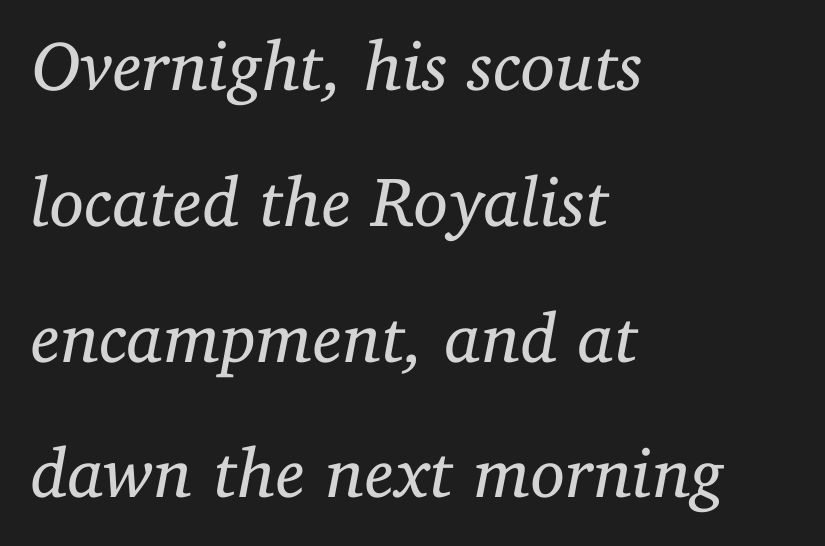
Q: Is the text bold? A: No.
Q: Is the text italic (slanted)? A: Yes, it leans right by about 11 degrees.
Q: Is the typeface a serif or a sans-serif typeface? A: Serif.
Q: Is the text underlined? A: No.
Q: How is the paragraph aligned? A: Left-aligned.
Q: Is the spacing between letters normal or unusually wide? A: Normal.
Q: Is the spacing between lines tight, normal or loose? A: Loose.
Q: Width (condensed, normal, or wide)? A: Normal.
Q: Stroke contrast? A: Low.
Q: x-height? A: Medium.
Q: Monospaced? A: No.
